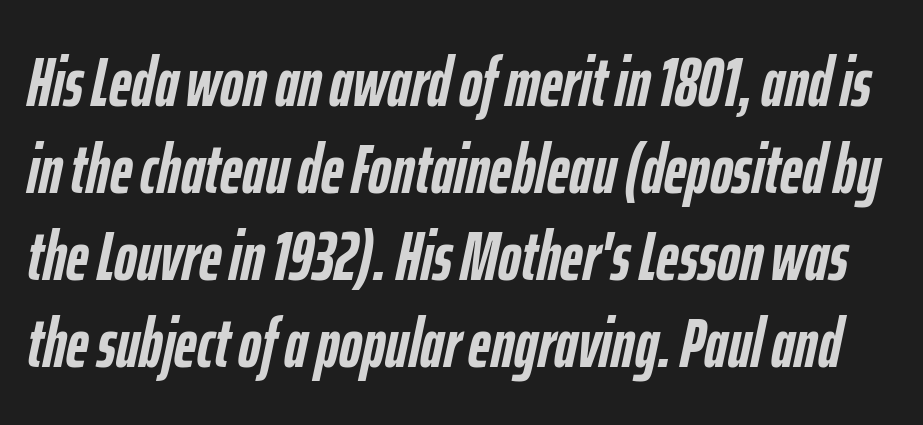
The image shows 69 px semibold, condensed type, italic (leaning right); set normal line spacing (1.26x), normal letter spacing, not underlined; low stroke contrast and a medium x-height.
